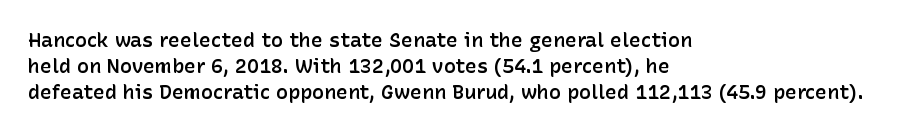
Is there any slant? The stems are plumb. In terms of letterspacing, this is plain default setting. The baseline area is clear. The passage is arranged the way most books set body copy — flush left.
